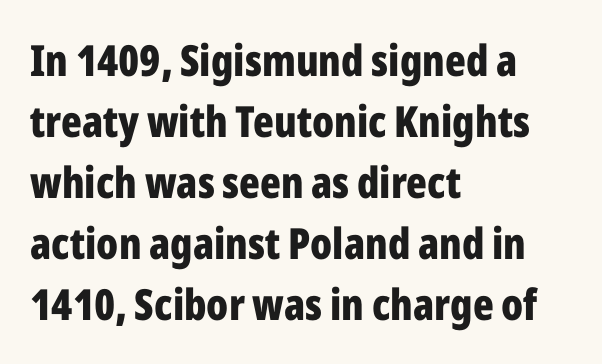
The image shows 43 px bold, condensed sans-serif type, upright; set left-aligned, normal line spacing (1.42x), normal letter spacing, not underlined; low stroke contrast and a medium x-height.
